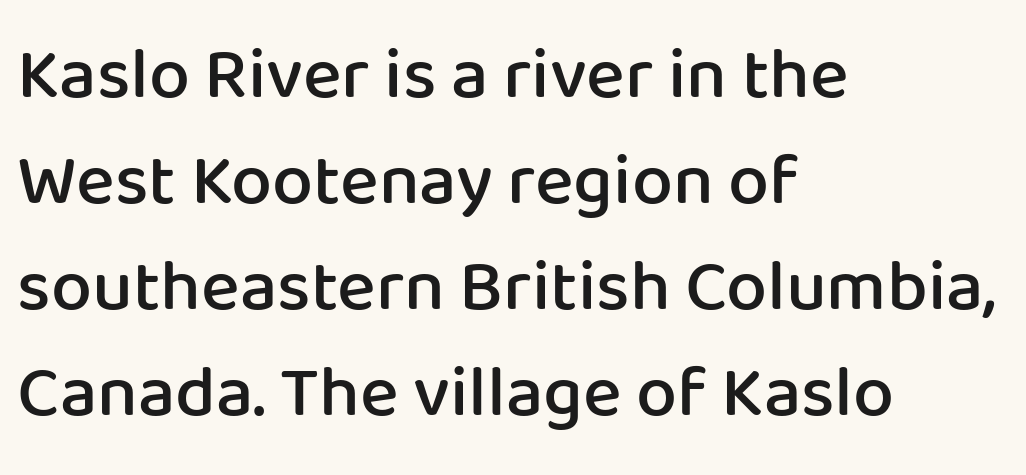
Q: Is the text bold? A: Semi-bold.
Q: Is the text italic (slanted)? A: No, it is upright.
Q: Is the typeface a serif or a sans-serif typeface? A: Sans-serif.
Q: Is the text underlined? A: No.
Q: How is the paragraph aligned? A: Left-aligned.
Q: Is the spacing between letters normal or unusually wide? A: Normal.
Q: Is the spacing between lines tight, normal or loose? A: Normal.
Q: Width (condensed, normal, or wide)? A: Normal.
Q: Stroke contrast? A: Low.
Q: x-height? A: Medium.
Q: Monospaced? A: No.
